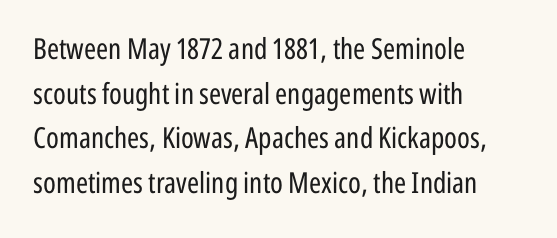
{"serif": "no", "italic": "no", "bold": "no", "weight": "regular", "width": "condensed", "stroke_contrast": "low", "x_height": "medium", "monospaced": "no", "underline": "no", "align": "left", "line_spacing": "normal", "line_spacing_ratio": 1.54, "letter_spacing": "normal", "letter_spacing_em": 0.0, "glyph_px": 29}
